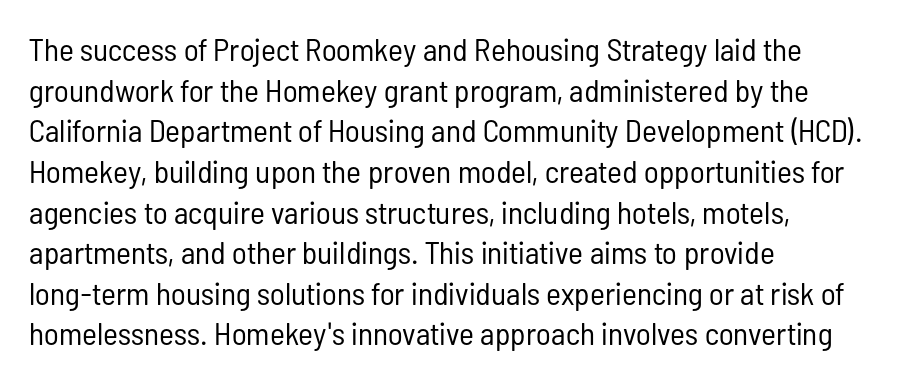
Q: Is the text bold? A: No.
Q: Is the text italic (slanted)? A: No, it is upright.
Q: Is the typeface a serif or a sans-serif typeface? A: Sans-serif.
Q: Is the text underlined? A: No.
Q: How is the paragraph aligned? A: Left-aligned.
Q: Is the spacing between letters normal or unusually wide? A: Normal.
Q: Is the spacing between lines tight, normal or loose? A: Normal.
Q: Width (condensed, normal, or wide)? A: Condensed.
Q: Stroke contrast? A: Low.
Q: x-height? A: Medium.
Q: Monospaced? A: No.
